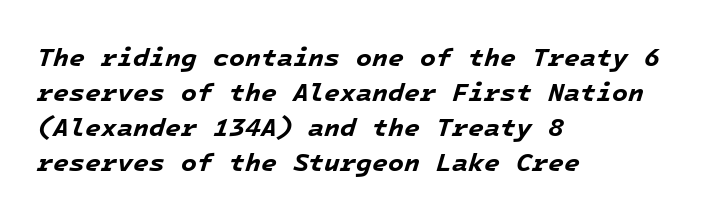
Q: Is the text bold? A: Yes.
Q: Is the text italic (slanted)? A: Yes, it leans right by about 16 degrees.
Q: Is the text underlined? A: No.
Q: How is the paragraph aligned? A: Left-aligned.
Q: Is the spacing between letters normal or unusually wide? A: Normal.
Q: Is the spacing between lines tight, normal or loose? A: Normal.
